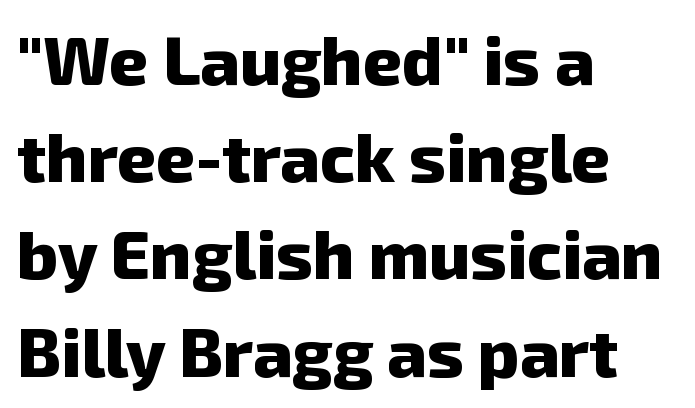
The image shows 68 px heavy sans-serif type; set left-aligned, normal line spacing (1.43x), normal letter spacing, not underlined; low stroke contrast and a medium x-height.
